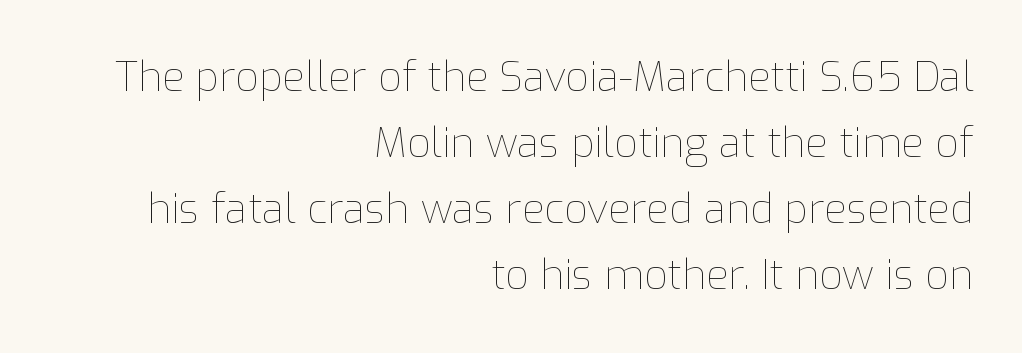
Q: Is the text bold? A: No.
Q: Is the text italic (slanted)? A: No, it is upright.
Q: Is the text underlined? A: No.
Q: How is the paragraph aligned? A: Right-aligned.
Q: Is the spacing between letters normal or unusually wide? A: Normal.
Q: Is the spacing between lines tight, normal or loose? A: Normal.
Q: Width (condensed, normal, or wide)? A: Normal.
Q: Stroke contrast? A: Low.
Q: x-height? A: Medium.
Q: Monospaced? A: No.
